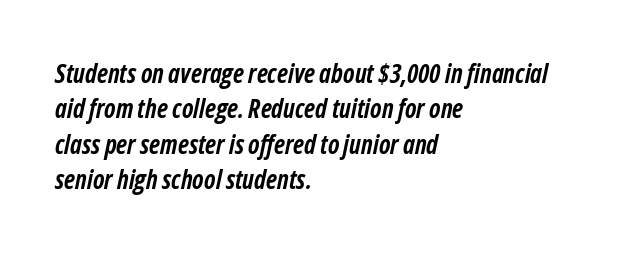
The image shows 26 px bold type, italic (leaning right); set left-aligned, normal line spacing (1.36x), normal letter spacing, not underlined.
